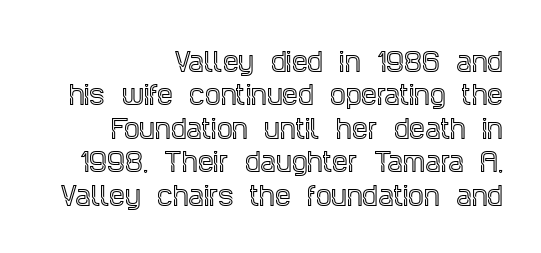
Q: Is the text italic (slanted)? A: No, it is upright.
Q: Is the text underlined? A: No.
Q: How is the paragraph aligned? A: Right-aligned.
Q: Is the spacing between letters normal or unusually wide? A: Normal.
Q: Is the spacing between lines tight, normal or loose? A: Normal.
